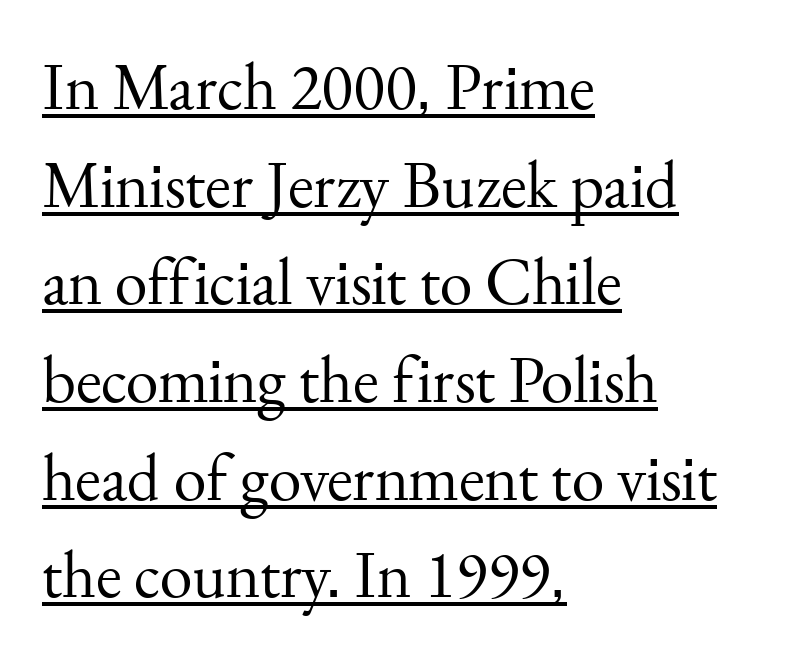
The image shows 66 px regular-weight serif type, upright; set left-aligned, normal line spacing (1.48x), normal letter spacing, underlined; medium stroke contrast and a small x-height.
